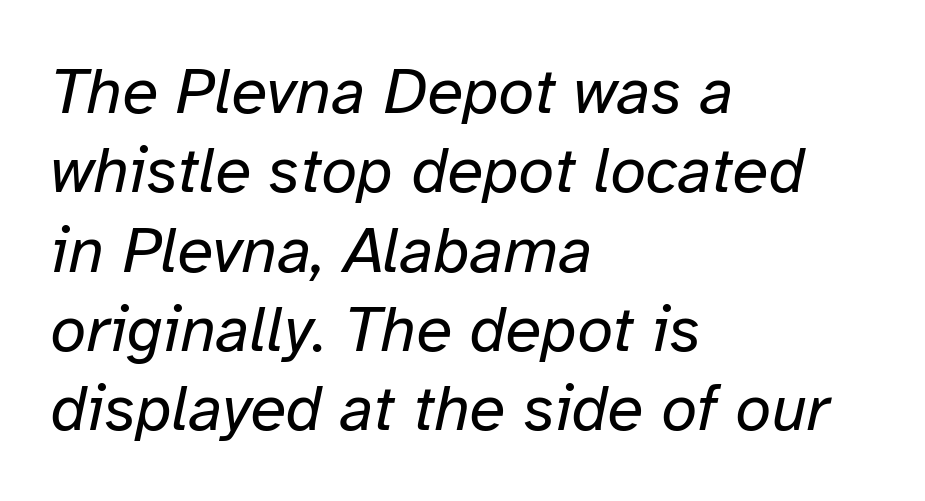
{"italic": "yes", "lean": "right", "slant_degrees": 12, "bold": "no", "weight": "regular", "width": "normal", "stroke_contrast": "low", "x_height": "medium", "monospaced": "no", "underline": "no", "align": "left", "line_spacing_ratio": 1.22, "letter_spacing": "normal", "letter_spacing_em": 0.0, "glyph_px": 65}
